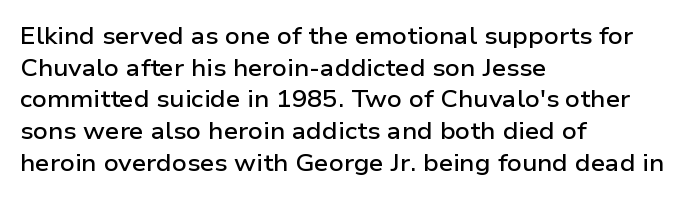
The image shows 23 px text type, upright; set left-aligned, normal line spacing (1.38x), normal letter spacing, not underlined.
